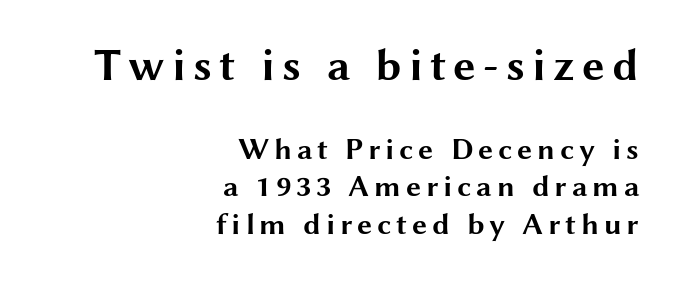
{"serif": "no", "italic": "no", "bold": "yes", "weight": "bold", "width": "wide", "stroke_contrast": "medium", "x_height": "medium", "monospaced": "no", "underline": "no", "align": "right", "line_spacing": "normal", "line_spacing_ratio": 1.26, "larger_block": "first", "size_ratio": 1.5, "glyph_px": 45}
